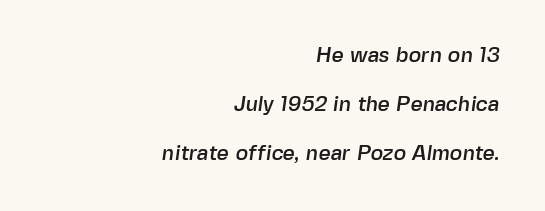
Q: Is the text underlined? A: No.
Q: How is the paragraph aligned? A: Right-aligned.
Q: Is the spacing between letters normal or unusually wide? A: Normal.
Q: Is the spacing between lines tight, normal or loose? A: Loose.
